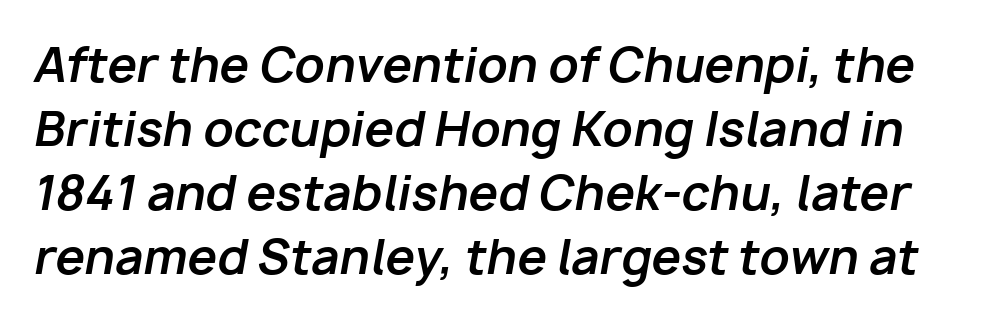
{"italic": "yes", "lean": "right", "slant_degrees": 10, "bold": "yes", "weight": "bold", "width": "normal", "stroke_contrast": "low", "x_height": "medium", "monospaced": "no", "underline": "no", "line_spacing": "normal", "line_spacing_ratio": 1.36, "letter_spacing": "normal", "letter_spacing_em": 0.0, "glyph_px": 47}
